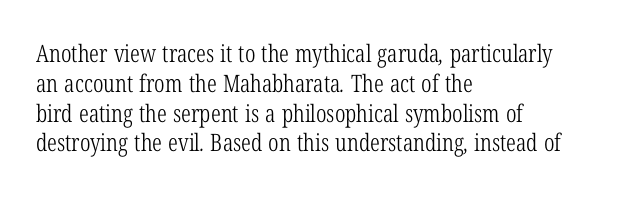
Just letters on the line, the space beneath them empty. Nothing heavy about these letters — not bold at all. There is no visible air inserted between adjacent glyphs. The text block is weighted toward the left margin, trailing off unevenly rightward.
